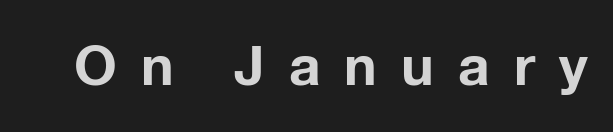
{"serif": "no", "italic": "no", "bold": "yes", "weight": "bold", "width": "normal", "stroke_contrast": "low", "x_height": "medium", "monospaced": "no", "underline": "no", "letter_spacing": "wide", "letter_spacing_em": 0.44, "glyph_px": 55}
